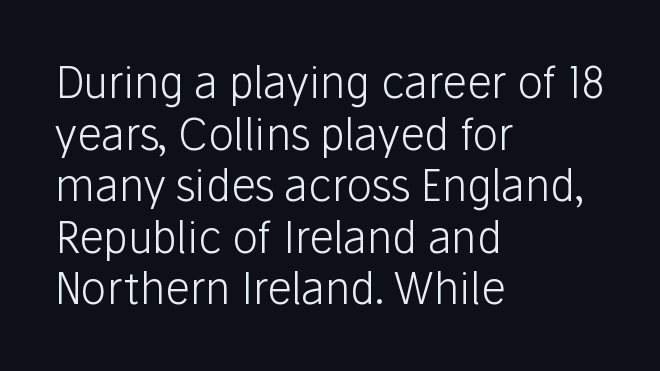
The image shows 43 px light sans-serif type, upright; set left-aligned, line spacing 1.2x, normal letter spacing, not underlined; low stroke contrast and a medium x-height.
